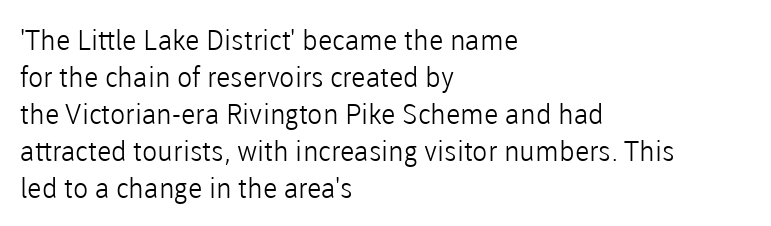
Q: Is the text bold? A: No.
Q: Is the text italic (slanted)? A: No, it is upright.
Q: Is the typeface a serif or a sans-serif typeface? A: Sans-serif.
Q: Is the text underlined? A: No.
Q: How is the paragraph aligned? A: Left-aligned.
Q: Is the spacing between letters normal or unusually wide? A: Normal.
Q: Is the spacing between lines tight, normal or loose? A: Normal.
Q: Width (condensed, normal, or wide)? A: Normal.
Q: Stroke contrast? A: Low.
Q: x-height? A: Medium.
Q: Monospaced? A: No.
